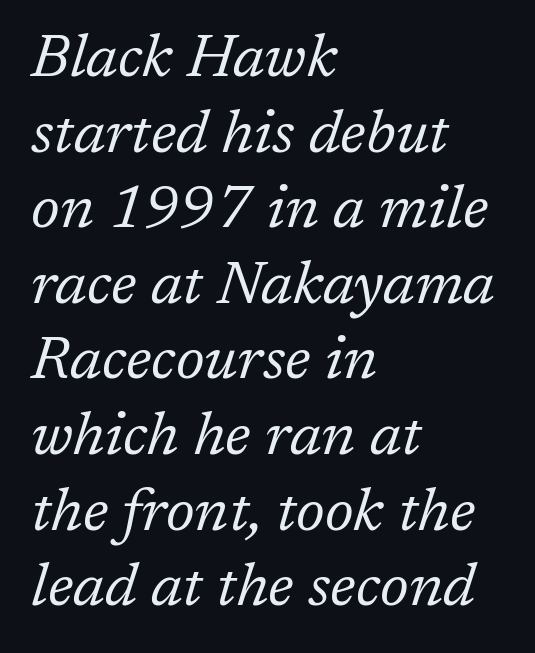
{"serif": "yes", "italic": "yes", "lean": "right", "slant_degrees": 17, "bold": "no", "weight": "regular", "width": "normal", "stroke_contrast": "low", "x_height": "medium", "monospaced": "no", "underline": "no", "align": "left", "line_spacing": "normal", "line_spacing_ratio": 1.26, "letter_spacing": "normal", "letter_spacing_em": 0.0, "glyph_px": 60}
